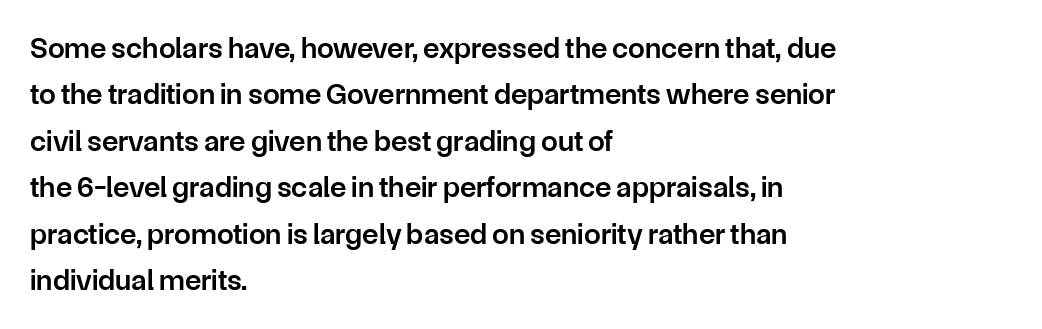
{"serif": "no", "italic": "no", "bold": "semi", "weight": "semibold", "width": "normal", "stroke_contrast": "low", "x_height": "medium", "monospaced": "no", "underline": "no", "align": "left", "line_spacing": "normal", "line_spacing_ratio": 1.55, "letter_spacing": "normal", "letter_spacing_em": 0.0, "glyph_px": 30}
